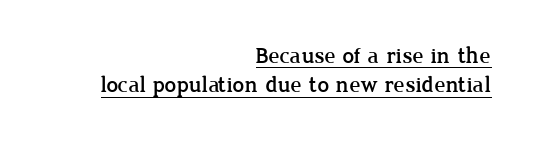
{"italic": "no", "underline": "yes", "align": "right", "line_spacing": "normal", "line_spacing_ratio": 1.28, "letter_spacing": "normal", "letter_spacing_em": 0.0, "glyph_px": 23}
